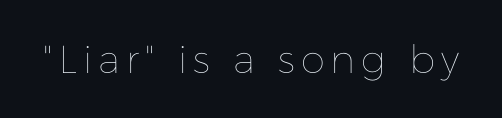
Q: Is the text bold? A: No.
Q: Is the text italic (slanted)? A: No, it is upright.
Q: Is the text underlined? A: No.
Q: Width (condensed, normal, or wide)? A: Normal.
Q: Stroke contrast? A: Low.
Q: x-height? A: Medium.
Q: Monospaced? A: No.
